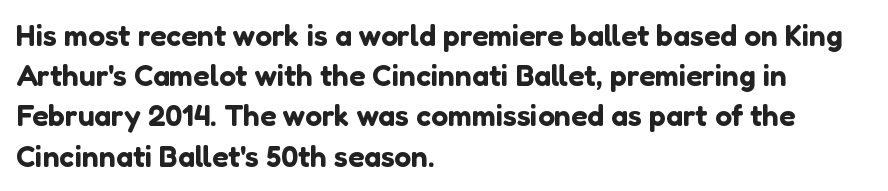
A typesetter would mark this as roman, not italic. The ragged edge is on the right, which tells us the setting is flush left. The lines sit at an ordinary, default distance from one another. The face used here is a sans, in the tradition of grotesques and geometrics.
